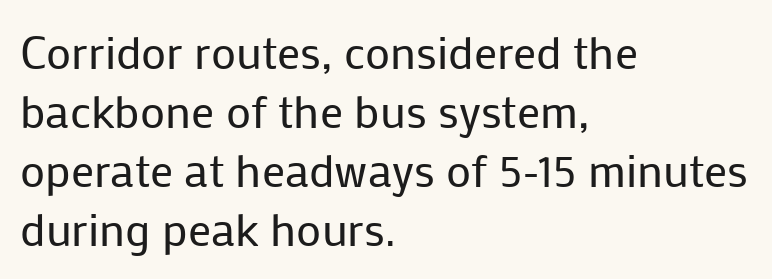
Q: Is the text bold? A: No.
Q: Is the text italic (slanted)? A: No, it is upright.
Q: Is the typeface a serif or a sans-serif typeface? A: Sans-serif.
Q: Is the text underlined? A: No.
Q: How is the paragraph aligned? A: Left-aligned.
Q: Is the spacing between letters normal or unusually wide? A: Normal.
Q: Is the spacing between lines tight, normal or loose? A: Normal.
Q: Width (condensed, normal, or wide)? A: Normal.
Q: Stroke contrast? A: Low.
Q: x-height? A: Medium.
Q: Monospaced? A: No.
